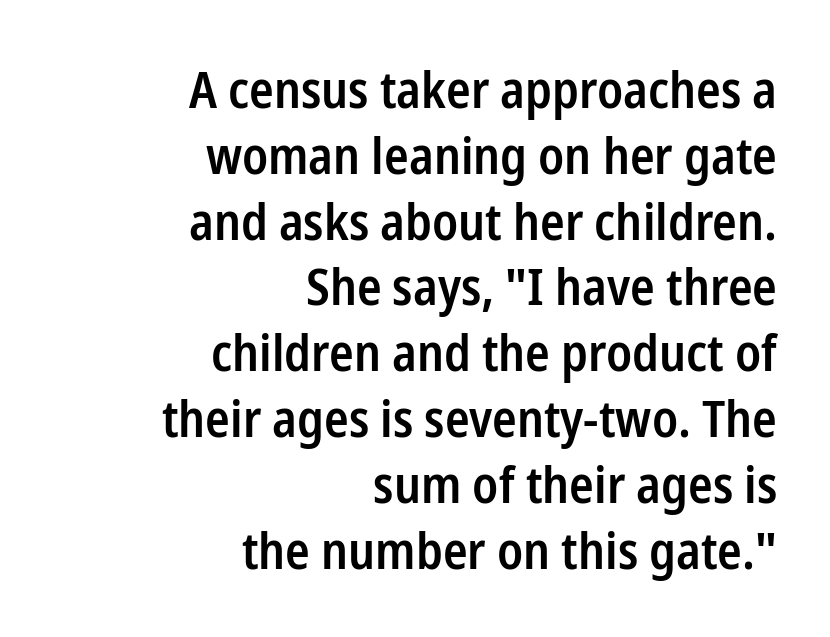
The image shows 51 px semibold, condensed sans-serif type, upright; set right-aligned, normal line spacing (1.29x), normal letter spacing, not underlined; low stroke contrast and a medium x-height.
